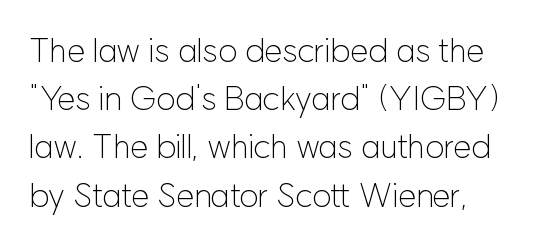
Letters have the restrained weight of plain body copy at most. Do the characters align in a grid? No, the font is proportional. Does the copy run flush right? No — it runs flush left. This sample uses plain, unmodified letter spacing. A typesetter would call this leading conventional body-copy spacing. Ordinary non-slanted type is in use.
